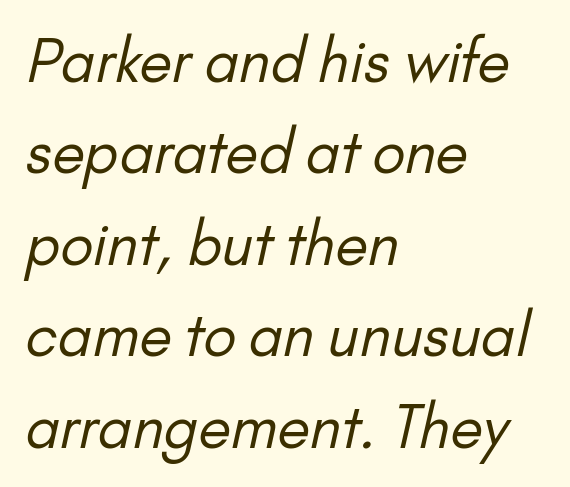
The rendering uses a moderate line-height, typical for paragraphs. Nothing sits at the stroke ends, so this counts as sans-serif. Alignment: flush left. Compared with typical body copy, the letter spacing here is the same. Weight: regular or lighter. You could not count columns in this text — the font is proportionally spaced.
